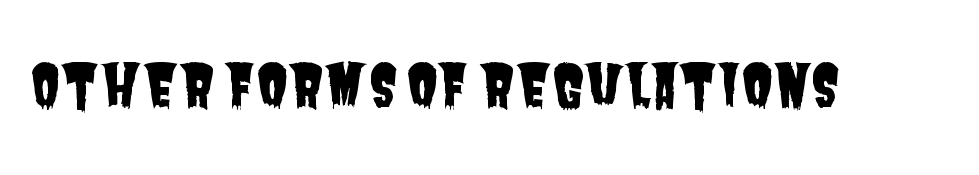
Q: Is the typeface a serif or a sans-serif typeface? A: Sans-serif.
Q: Is the text underlined? A: No.
Q: Is the spacing between letters normal or unusually wide? A: Normal.
Q: Width (condensed, normal, or wide)? A: Condensed.
Q: Stroke contrast? A: Low.
Q: x-height? A: Large.
Q: Monospaced? A: No.
